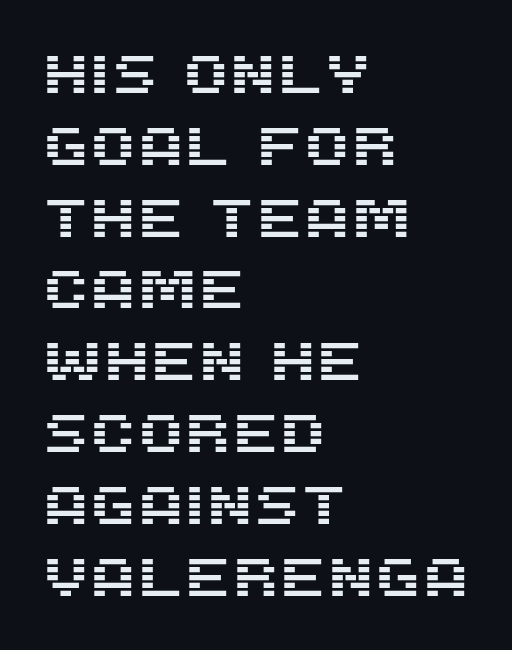
{"serif": "no", "italic": "no", "width": "normal", "stroke_contrast": "medium", "x_height": "large", "monospaced": "no", "underline": "no", "align": "left", "line_spacing": "normal", "line_spacing_ratio": 1.33, "letter_spacing": "normal", "letter_spacing_em": 0.0, "glyph_px": 54}
